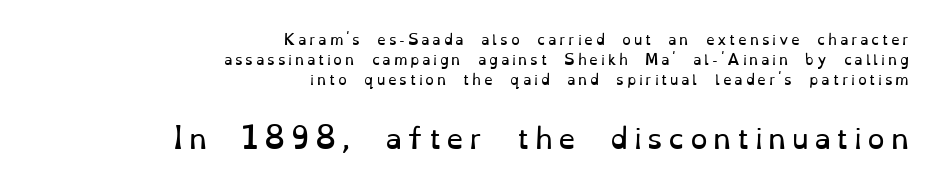
{"serif": "yes", "italic": "no", "bold": "no", "weight": "regular", "width": "normal", "stroke_contrast": "low", "x_height": "small", "monospaced": "no", "underline": "no", "align": "right", "line_spacing": "normal", "line_spacing_ratio": 1.42, "larger_block": "second", "size_ratio": 2.0, "glyph_px": 28}
